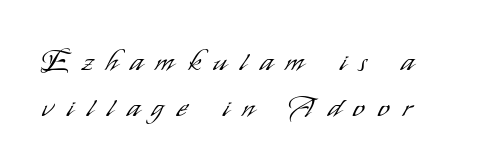
Q: Is the text bold? A: No.
Q: Is the text italic (slanted)? A: Yes.
Q: Is the typeface a serif or a sans-serif typeface? A: Sans-serif.
Q: Is the text underlined? A: No.
Q: How is the paragraph aligned? A: Left-aligned.
Q: Is the spacing between letters normal or unusually wide? A: Unusually wide.
Q: Is the spacing between lines tight, normal or loose? A: Normal.
Q: Width (condensed, normal, or wide)? A: Condensed.
Q: Stroke contrast? A: Low.
Q: x-height? A: Small.
Q: Monospaced? A: No.
